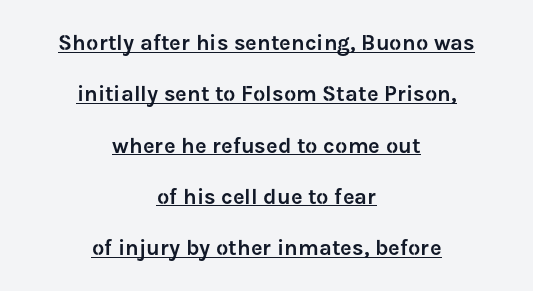
Q: Is the text italic (slanted)? A: No, it is upright.
Q: Is the text underlined? A: Yes.
Q: How is the paragraph aligned? A: Centered.
Q: Is the spacing between letters normal or unusually wide? A: Normal.
Q: Is the spacing between lines tight, normal or loose? A: Loose.
